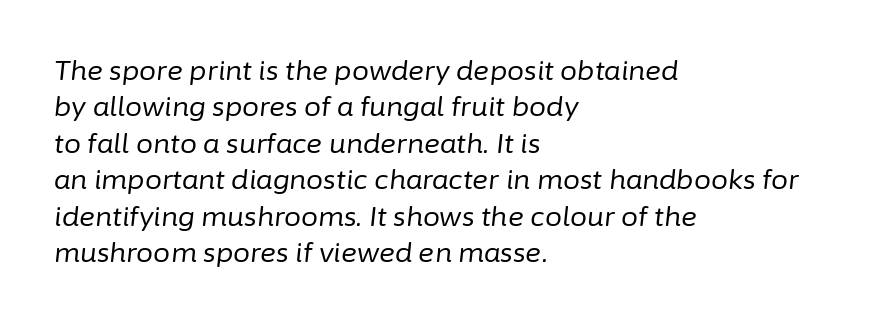
The image shows 27 px text type, italic (leaning right); set left-aligned, normal line spacing (1.35x), normal letter spacing, not underlined.
